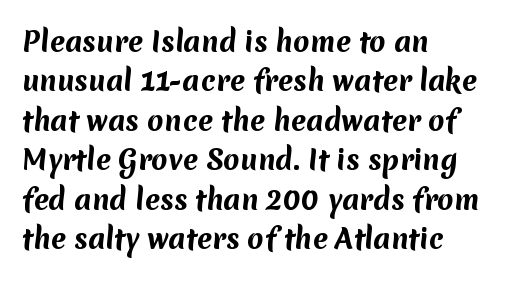
Q: Is the text bold? A: Yes.
Q: Is the text underlined? A: No.
Q: How is the paragraph aligned? A: Left-aligned.
Q: Is the spacing between letters normal or unusually wide? A: Normal.
Q: Is the spacing between lines tight, normal or loose? A: Normal.
